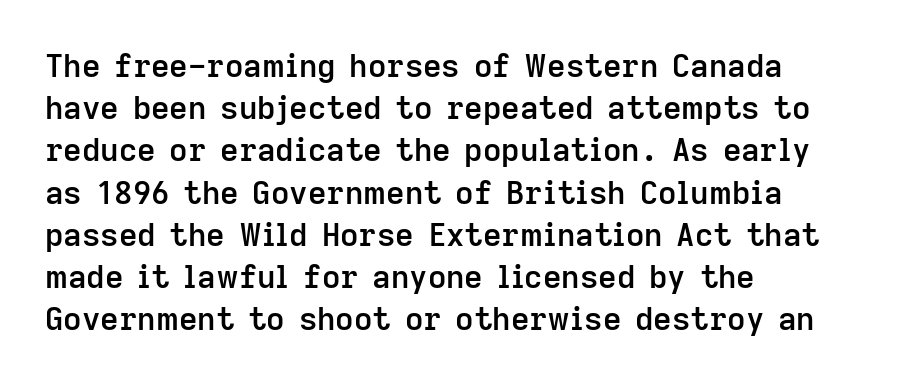
The image shows 32 px semibold sans-serif type, upright; set left-aligned, normal line spacing (1.32x), normal letter spacing, not underlined; low stroke contrast and a medium x-height.
